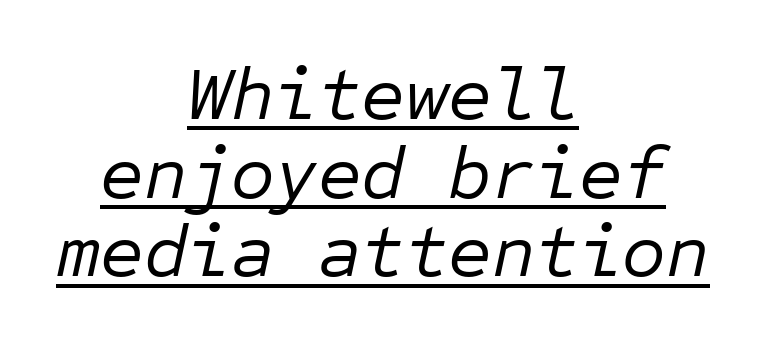
Q: Is the text bold? A: No.
Q: Is the text italic (slanted)? A: Yes, it leans right by about 12 degrees.
Q: Is the text underlined? A: Yes.
Q: How is the paragraph aligned? A: Centered.
Q: Is the spacing between letters normal or unusually wide? A: Normal.
Q: Is the spacing between lines tight, normal or loose? A: Tight.
Q: Width (condensed, normal, or wide)? A: Normal.
Q: Stroke contrast? A: Low.
Q: x-height? A: Medium.
Q: Monospaced? A: Yes.
